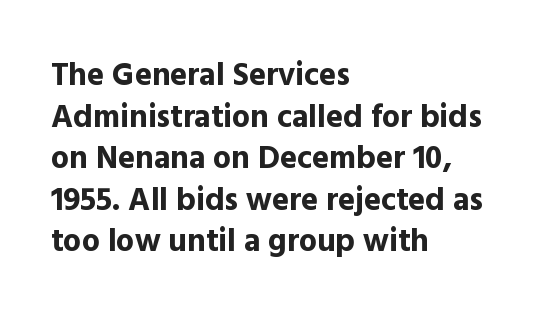
Observe the ordinary spacing: letters are neighbours, not strangers. Each line starts at the same left margin while the right side varies. Check under the words: just untouched page. If you measured baseline to baseline, you'd find a middling distance. Serifs: no, the terminals of the letterforms are clean. Every letter is thick-stroked: bold, no question.
